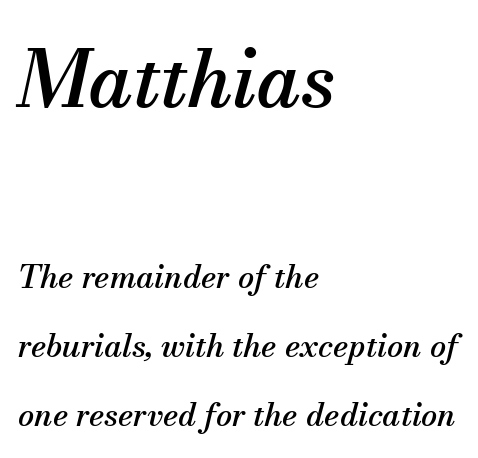
Q: Is the text italic (slanted)? A: Yes, it leans right by about 13 degrees.
Q: Is the typeface a serif or a sans-serif typeface? A: Serif.
Q: Is the text underlined? A: No.
Q: How is the paragraph aligned? A: Left-aligned.
Q: Is the spacing between letters normal or unusually wide? A: Normal.
Q: Is the spacing between lines tight, normal or loose? A: Loose.
Q: Which block of text is set in a larger size, the first (top) or the second (bottom)? A: The first (top) one.
Q: Width (condensed, normal, or wide)? A: Normal.
Q: Stroke contrast? A: Medium.
Q: x-height? A: Small.
Q: Monospaced? A: No.
